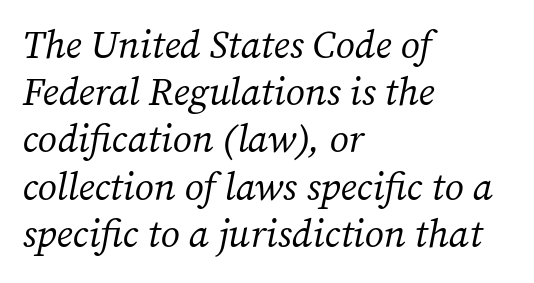
Q: Is the text bold? A: No.
Q: Is the text italic (slanted)? A: Yes, it leans right by about 12 degrees.
Q: Is the typeface a serif or a sans-serif typeface? A: Serif.
Q: Is the text underlined? A: No.
Q: How is the paragraph aligned? A: Left-aligned.
Q: Is the spacing between letters normal or unusually wide? A: Normal.
Q: Width (condensed, normal, or wide)? A: Normal.
Q: Stroke contrast? A: Medium.
Q: x-height? A: Medium.
Q: Monospaced? A: No.
